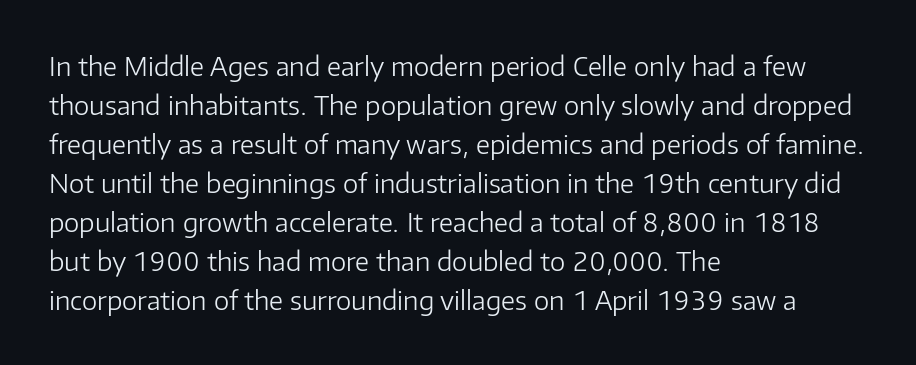
Each new line begins a customary step beneath the previous one. Students, note that the glyphs here touch the page at normal intervals. Letters rest on an invisible, unmarked baseline. Posture: upright roman.
